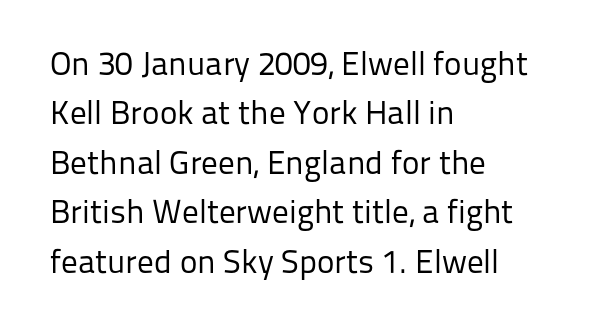
{"serif": "no", "italic": "no", "bold": "no", "weight": "regular", "width": "normal", "stroke_contrast": "low", "x_height": "medium", "monospaced": "no", "underline": "no", "align": "left", "line_spacing": "normal", "line_spacing_ratio": 1.5, "letter_spacing": "normal", "letter_spacing_em": 0.0, "glyph_px": 33}
